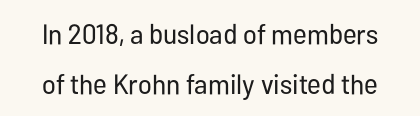
Q: Is the text bold? A: No.
Q: Is the text italic (slanted)? A: No, it is upright.
Q: Is the typeface a serif or a sans-serif typeface? A: Sans-serif.
Q: Is the text underlined? A: No.
Q: Is the spacing between letters normal or unusually wide? A: Normal.
Q: Width (condensed, normal, or wide)? A: Condensed.
Q: Stroke contrast? A: Low.
Q: x-height? A: Medium.
Q: Monospaced? A: No.
